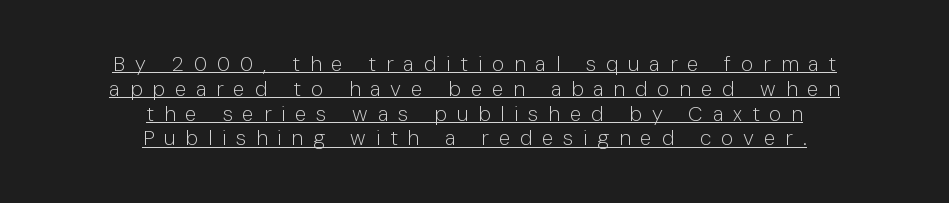
{"italic": "no", "bold": "no", "underline": "yes", "align": "center", "line_spacing_ratio": 1.18, "letter_spacing": "wide", "letter_spacing_em": 0.47, "glyph_px": 21}
